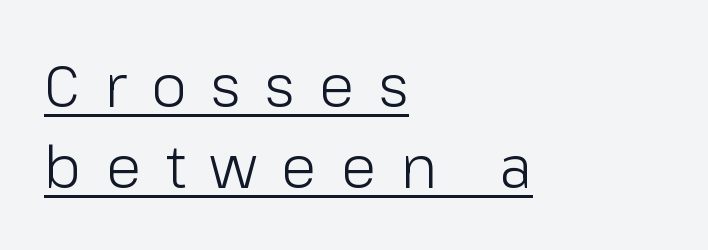
The image shows 58 px light sans-serif type, upright; set left-aligned, normal line spacing (1.4x), unusually wide letter spacing (+0.42 em), underlined; low stroke contrast and a medium x-height.
